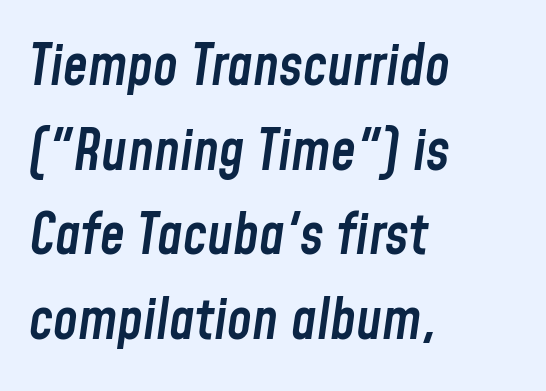
Q: Is the text bold? A: Semi-bold.
Q: Is the text italic (slanted)? A: Yes, it leans right by about 8 degrees.
Q: Is the text underlined? A: No.
Q: How is the paragraph aligned? A: Left-aligned.
Q: Is the spacing between letters normal or unusually wide? A: Normal.
Q: Is the spacing between lines tight, normal or loose? A: Normal.
Q: Width (condensed, normal, or wide)? A: Condensed.
Q: Stroke contrast? A: Low.
Q: x-height? A: Medium.
Q: Monospaced? A: No.
